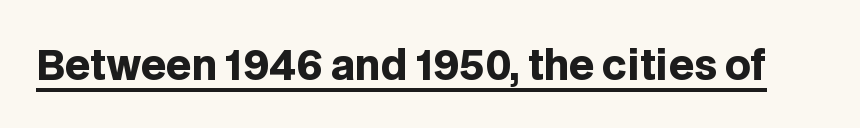
{"serif": "no", "italic": "no", "bold": "yes", "weight": "heavy", "width": "normal", "stroke_contrast": "low", "x_height": "large", "monospaced": "no", "underline": "yes", "letter_spacing": "normal", "letter_spacing_em": 0.0, "glyph_px": 40}
